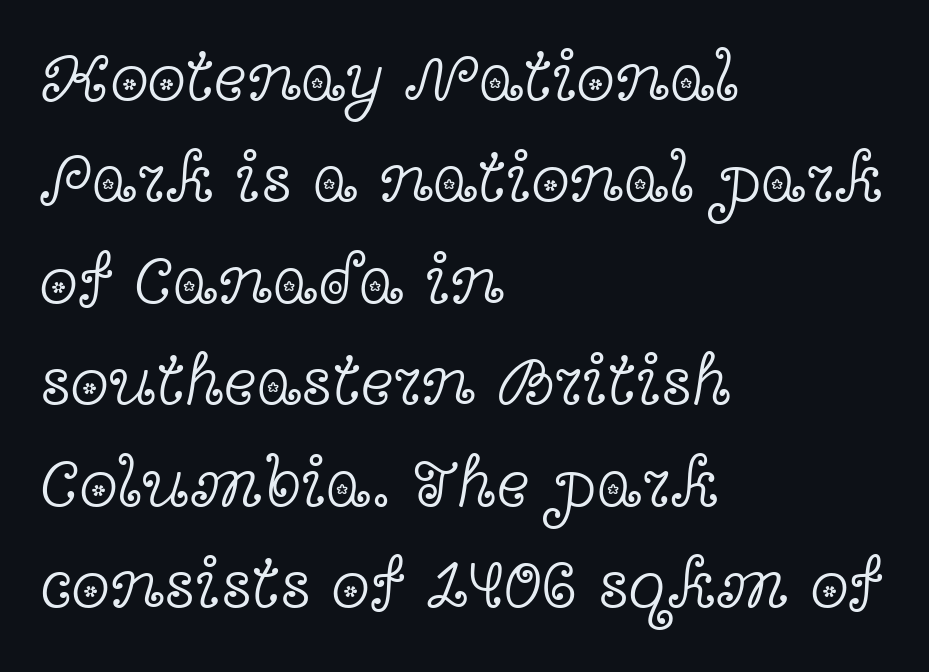
Q: Is the text bold? A: No.
Q: Is the text italic (slanted)? A: No, it is upright.
Q: Is the typeface a serif or a sans-serif typeface? A: Serif.
Q: Is the text underlined? A: No.
Q: How is the paragraph aligned? A: Left-aligned.
Q: Is the spacing between letters normal or unusually wide? A: Normal.
Q: Is the spacing between lines tight, normal or loose? A: Normal.
Q: Width (condensed, normal, or wide)? A: Wide.
Q: x-height? A: Medium.
Q: Monospaced? A: No.
